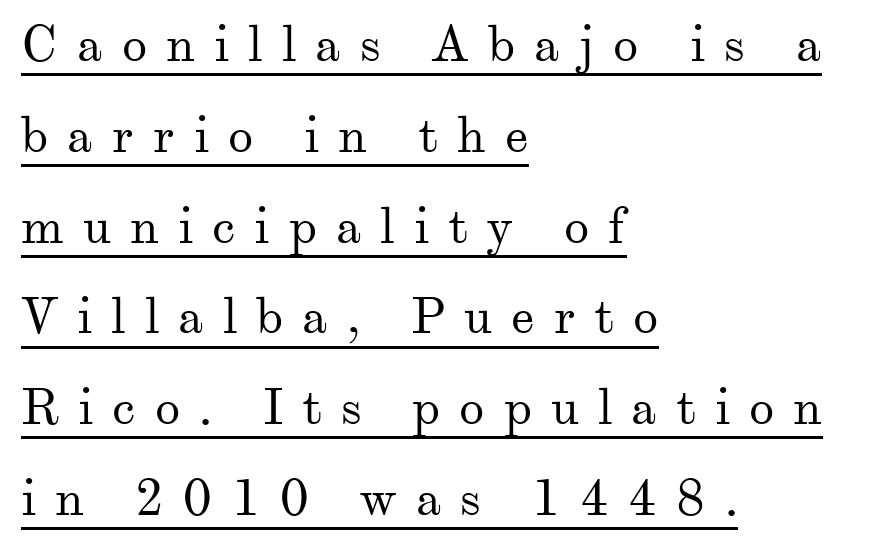
The image shows 51 px regular-weight serif type, upright; set left-aligned, line spacing 1.78x, unusually wide letter spacing (+0.37 em), underlined; medium stroke contrast and a small x-height.
